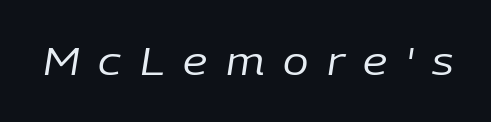
Letter spacing: wide. Stems and bowls with no extra thickness — not bold. There's an unmistakable incline to the writing here. Note the varied advance widths — an 'i' is clearly narrower than an 'm'. This rendering features lettering with no underline.
